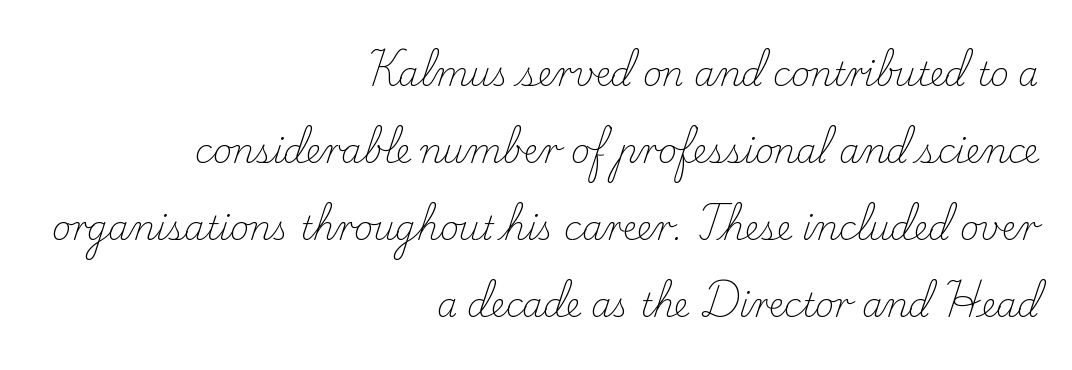
{"serif": "yes", "bold": "no", "weight": "light", "width": "normal", "stroke_contrast": "low", "x_height": "small", "monospaced": "no", "underline": "no", "align": "right", "line_spacing": "loose", "line_spacing_ratio": 2.33, "letter_spacing": "normal", "letter_spacing_em": 0.0, "glyph_px": 33}
